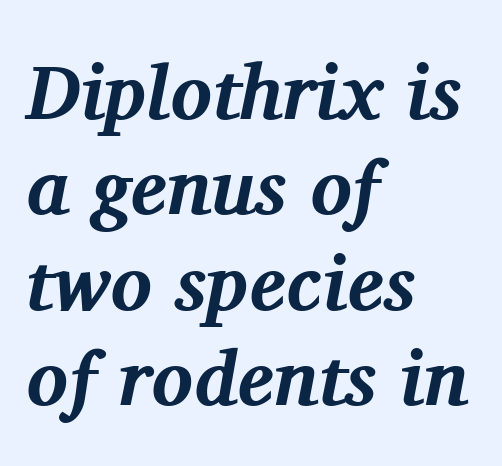
{"serif": "yes", "italic": "yes", "lean": "right", "slant_degrees": 11, "bold": "yes", "weight": "bold", "width": "normal", "stroke_contrast": "medium", "x_height": "medium", "monospaced": "no", "underline": "no", "align": "left", "line_spacing_ratio": 1.24, "letter_spacing": "normal", "letter_spacing_em": 0.0, "glyph_px": 77}
